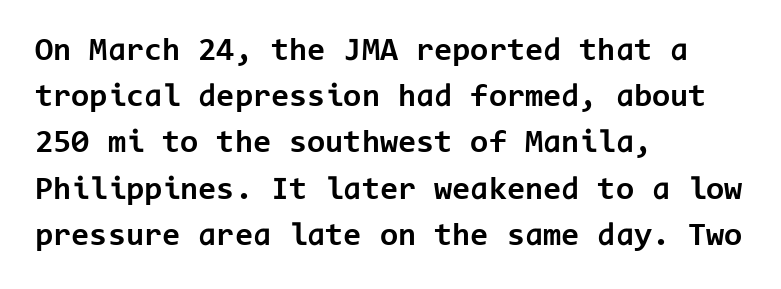
Q: Is the text bold? A: Yes.
Q: Is the text italic (slanted)? A: No, it is upright.
Q: Is the typeface a serif or a sans-serif typeface? A: Sans-serif.
Q: Is the text underlined? A: No.
Q: How is the paragraph aligned? A: Left-aligned.
Q: Is the spacing between letters normal or unusually wide? A: Normal.
Q: Is the spacing between lines tight, normal or loose? A: Normal.
Q: Width (condensed, normal, or wide)? A: Normal.
Q: Stroke contrast? A: Low.
Q: x-height? A: Medium.
Q: Monospaced? A: Yes.
